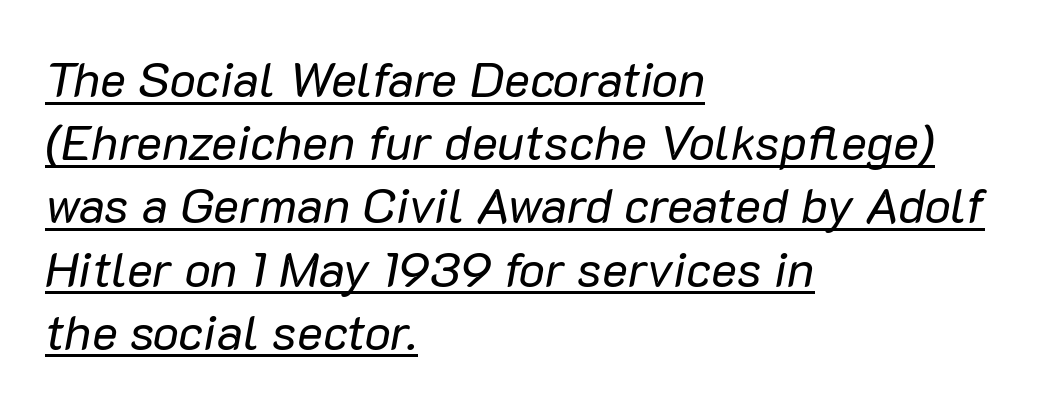
Q: Is the text bold? A: No.
Q: Is the text italic (slanted)? A: Yes, it leans right by about 10 degrees.
Q: Is the text underlined? A: Yes.
Q: How is the paragraph aligned? A: Left-aligned.
Q: Is the spacing between letters normal or unusually wide? A: Normal.
Q: Is the spacing between lines tight, normal or loose? A: Normal.
Q: Width (condensed, normal, or wide)? A: Normal.
Q: Stroke contrast? A: Low.
Q: x-height? A: Medium.
Q: Monospaced? A: No.
